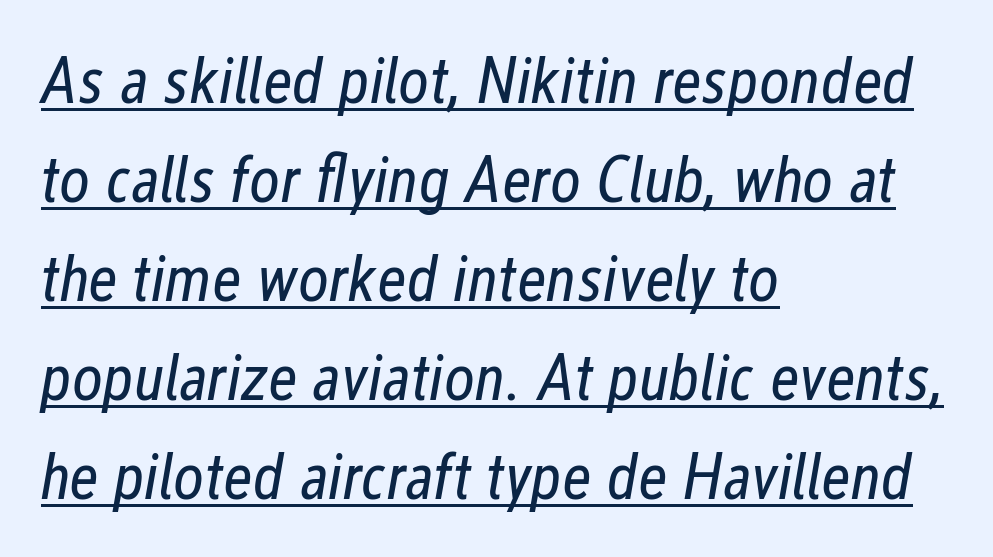
Q: Is the text bold? A: No.
Q: Is the text italic (slanted)? A: Yes, it leans right by about 12 degrees.
Q: Is the text underlined? A: Yes.
Q: How is the paragraph aligned? A: Left-aligned.
Q: Is the spacing between letters normal or unusually wide? A: Normal.
Q: Is the spacing between lines tight, normal or loose? A: Normal.
Q: Width (condensed, normal, or wide)? A: Condensed.
Q: Stroke contrast? A: Low.
Q: x-height? A: Medium.
Q: Monospaced? A: No.
